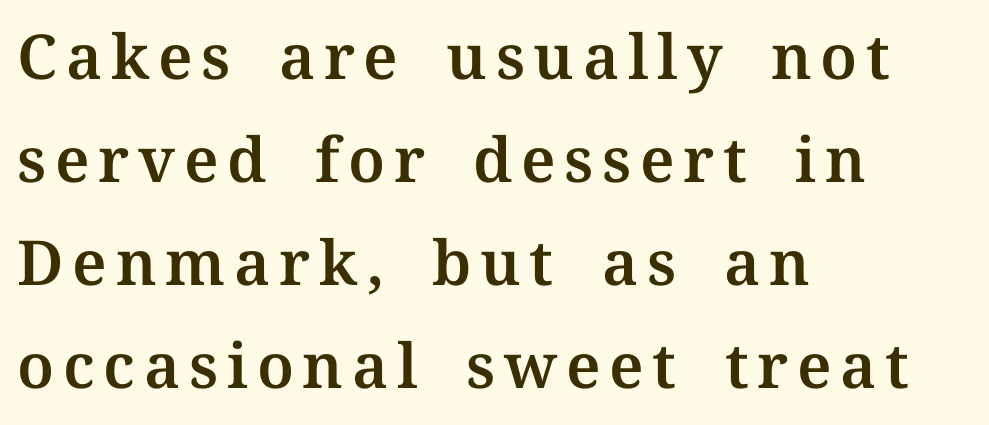
Q: Is the text italic (slanted)? A: No, it is upright.
Q: Is the typeface a serif or a sans-serif typeface? A: Serif.
Q: Is the text underlined? A: No.
Q: How is the paragraph aligned? A: Left-aligned.
Q: Is the spacing between lines tight, normal or loose? A: Normal.
Q: Width (condensed, normal, or wide)? A: Normal.
Q: Stroke contrast? A: Medium.
Q: x-height? A: Medium.
Q: Monospaced? A: No.
